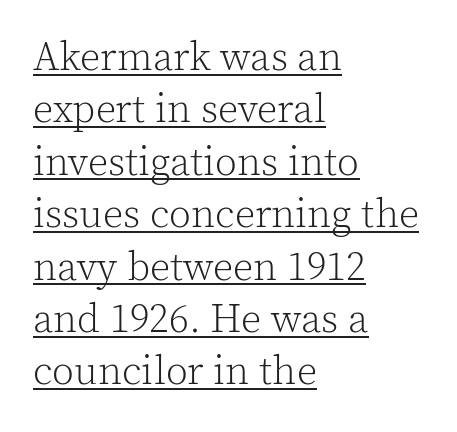
These lines are rendered in a variable-pitch font. Unbolded letterforms with no extra heft. The type family on display is of the serif kind. The rag falls on the right side of this text block.
